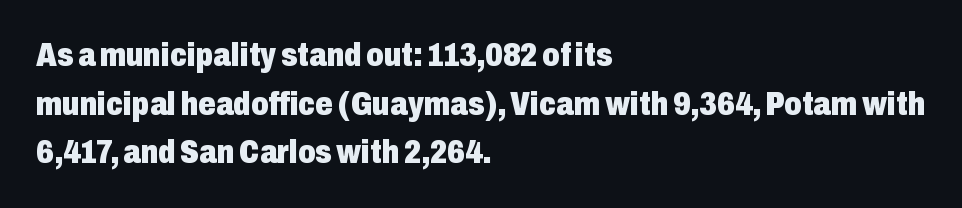
Q: Is the text bold? A: Yes.
Q: Is the text italic (slanted)? A: No, it is upright.
Q: Is the typeface a serif or a sans-serif typeface? A: Sans-serif.
Q: Is the text underlined? A: No.
Q: How is the paragraph aligned? A: Left-aligned.
Q: Is the spacing between letters normal or unusually wide? A: Normal.
Q: Is the spacing between lines tight, normal or loose? A: Normal.
Q: Width (condensed, normal, or wide)? A: Condensed.
Q: Stroke contrast? A: Low.
Q: x-height? A: Medium.
Q: Monospaced? A: No.
